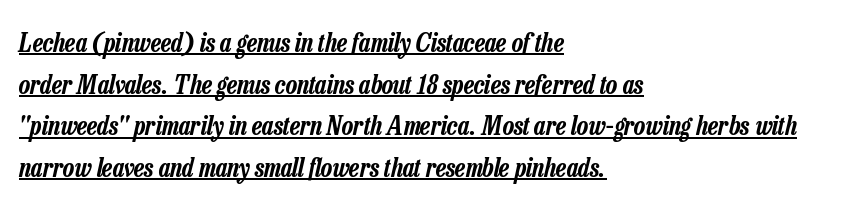
Q: Is the text italic (slanted)? A: Yes, it leans right by about 13 degrees.
Q: Is the text underlined? A: Yes.
Q: How is the paragraph aligned? A: Left-aligned.
Q: Is the spacing between letters normal or unusually wide? A: Normal.
Q: Is the spacing between lines tight, normal or loose? A: Normal.
